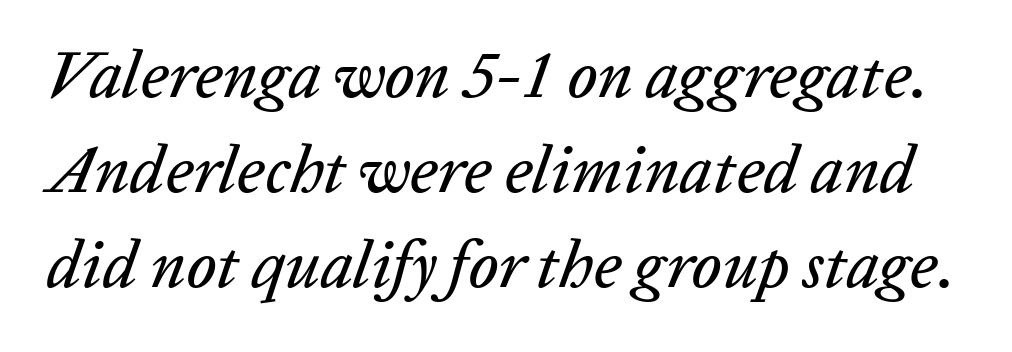
The image shows 66 px text type, italic (leaning right); set normal line spacing (1.44x), normal letter spacing, not underlined; low stroke contrast and a medium x-height.
